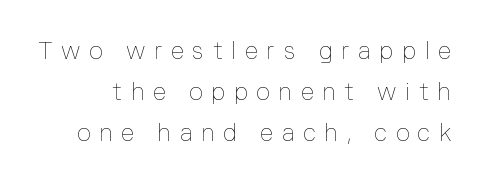
Q: Is the text bold? A: No.
Q: Is the text italic (slanted)? A: No, it is upright.
Q: Is the text underlined? A: No.
Q: Is the spacing between letters normal or unusually wide? A: Unusually wide.
Q: Is the spacing between lines tight, normal or loose? A: Normal.
